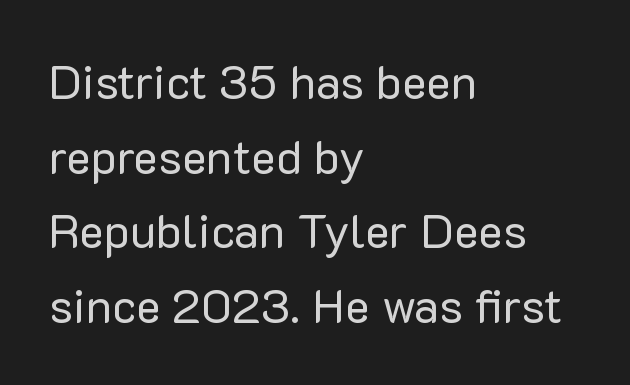
Posture: vertical. This sample is left-justified, so line endings fall wherever the words run out. These lines are rendered in a variable-pitch font. Notice how descenders clear the ascenders below comfortably — that's standard leading. Think standard paragraph weight, or any step lighter than that. Check the space under the baseline: it is left empty.
